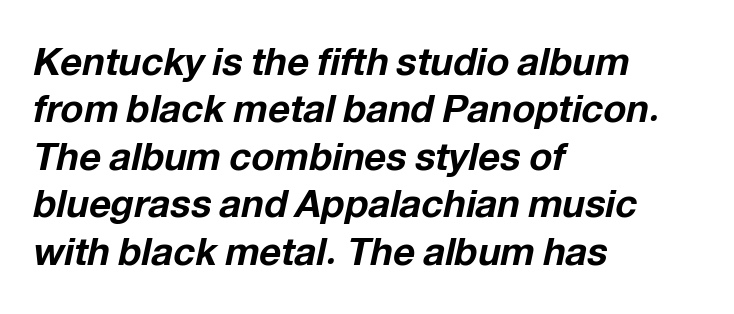
Q: Is the text bold? A: Yes.
Q: Is the text italic (slanted)? A: Yes, it leans right by about 12 degrees.
Q: Is the text underlined? A: No.
Q: How is the paragraph aligned? A: Left-aligned.
Q: Is the spacing between letters normal or unusually wide? A: Normal.
Q: Is the spacing between lines tight, normal or loose? A: Normal.
Q: Width (condensed, normal, or wide)? A: Normal.
Q: Stroke contrast? A: Low.
Q: x-height? A: Medium.
Q: Monospaced? A: No.
